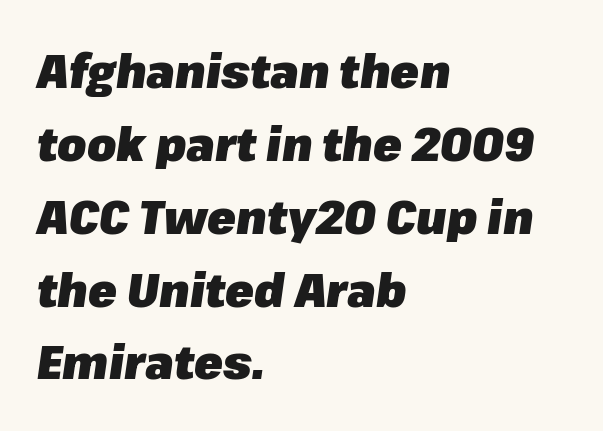
{"italic": "yes", "lean": "right", "slant_degrees": 8, "bold": "yes", "weight": "heavy", "width": "normal", "stroke_contrast": "low", "x_height": "medium", "monospaced": "no", "underline": "no", "align": "left", "line_spacing": "normal", "line_spacing_ratio": 1.55, "letter_spacing": "normal", "letter_spacing_em": 0.0, "glyph_px": 47}
